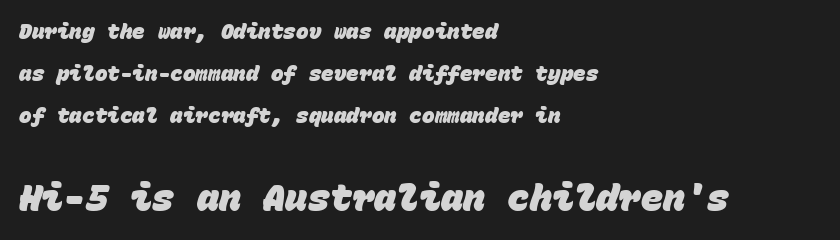
Q: Is the text bold? A: Yes.
Q: Is the typeface a serif or a sans-serif typeface? A: Sans-serif.
Q: Is the text underlined? A: No.
Q: How is the paragraph aligned? A: Left-aligned.
Q: Is the spacing between letters normal or unusually wide? A: Normal.
Q: Is the spacing between lines tight, normal or loose? A: Loose.
Q: Which block of text is set in a larger size, the first (top) or the second (bottom)? A: The second (bottom) one.
Q: Width (condensed, normal, or wide)? A: Normal.
Q: Stroke contrast? A: Low.
Q: x-height? A: Large.
Q: Monospaced? A: Yes.
